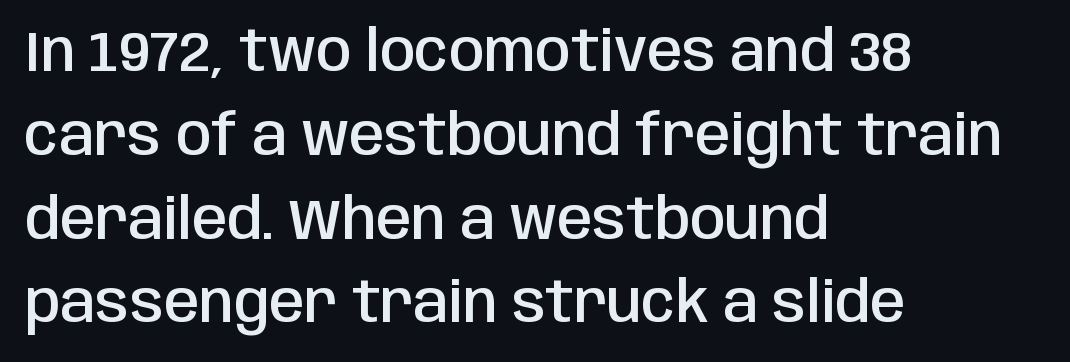
The image shows 57 px semibold, condensed sans-serif type, upright; set left-aligned, normal line spacing (1.47x), normal letter spacing, not underlined; low stroke contrast and a large x-height.
